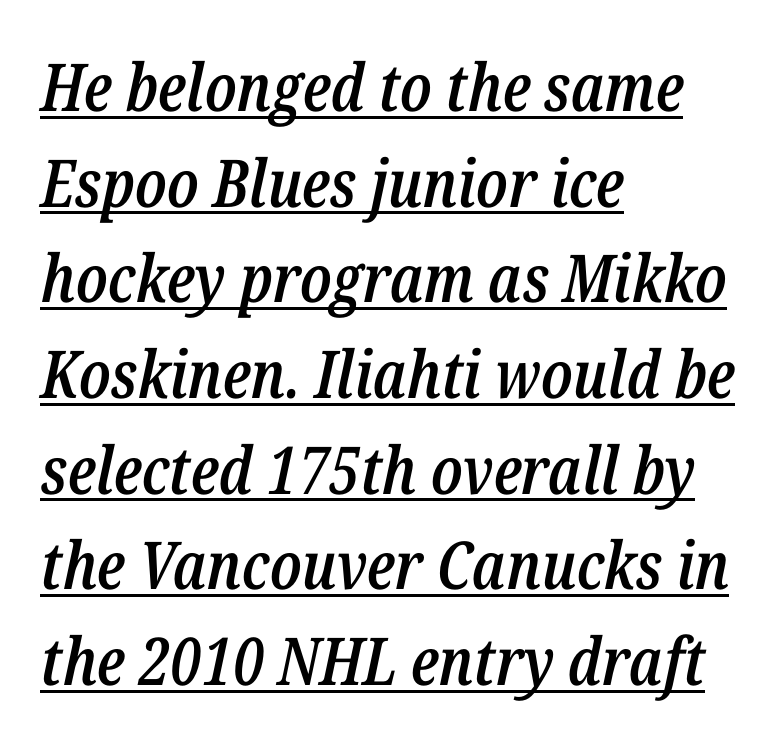
Q: Is the text bold? A: Semi-bold.
Q: Is the text italic (slanted)? A: Yes, it leans right by about 12 degrees.
Q: Is the text underlined? A: Yes.
Q: How is the paragraph aligned? A: Left-aligned.
Q: Is the spacing between letters normal or unusually wide? A: Normal.
Q: Is the spacing between lines tight, normal or loose? A: Normal.
Q: Width (condensed, normal, or wide)? A: Condensed.
Q: Stroke contrast? A: Low.
Q: x-height? A: Medium.
Q: Monospaced? A: No.
